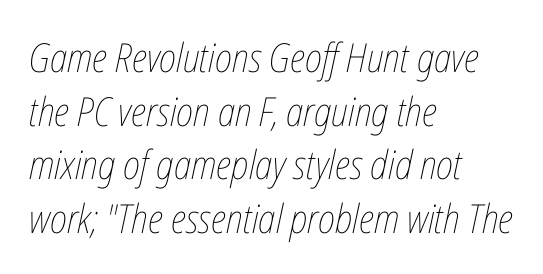
The face looks like a standard text weight, possibly lighter. Decoration check: the copy has no underline. The lettering tilts uniformly, giving the passage an italic look. The rendering uses natural spacing where letterforms have individual widths. Each line starts at the same left margin while the right side varies. The space between consecutive lines is moderate.
